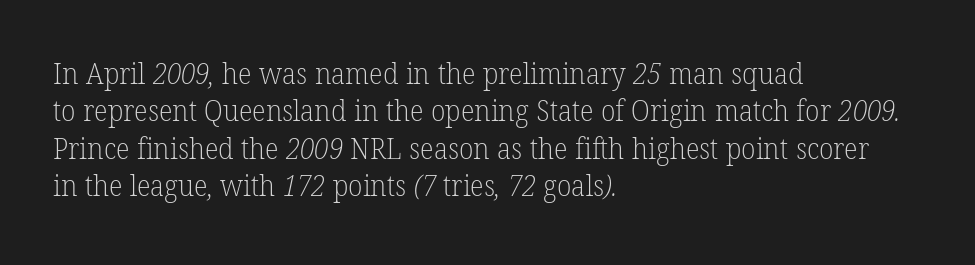
The image shows 29 px light serif type; set left-aligned, normal line spacing (1.29x), normal letter spacing, not underlined; low stroke contrast and a medium x-height.
